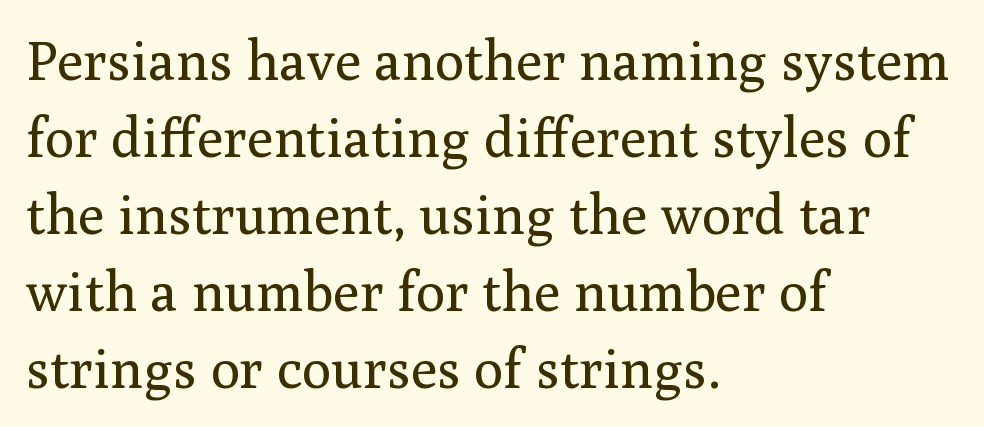
The image shows 55 px regular-weight serif type, upright; set left-aligned, normal line spacing (1.4x), normal letter spacing, not underlined; medium stroke contrast and a medium x-height.
